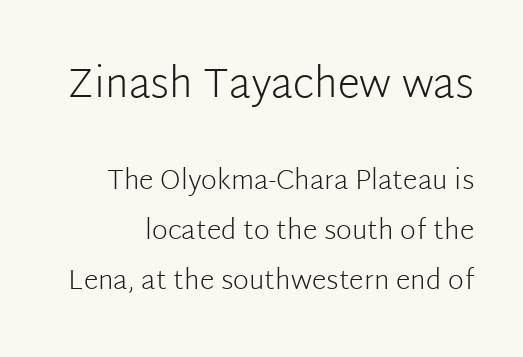
The image shows 41 px light sans-serif type, upright; set line spacing 1.84x, normal letter spacing, not underlined; the first (top) block is 1.52x larger; low stroke contrast and a medium x-height.
